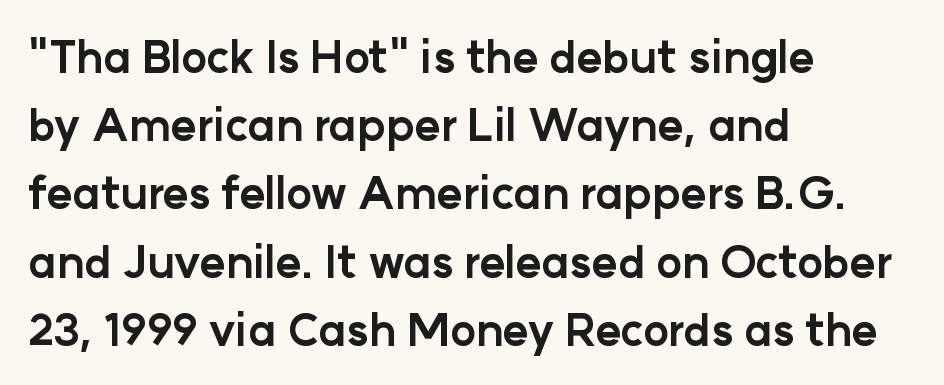
Q: Is the text bold? A: Yes.
Q: Is the text italic (slanted)? A: No, it is upright.
Q: Is the typeface a serif or a sans-serif typeface? A: Sans-serif.
Q: Is the text underlined? A: No.
Q: How is the paragraph aligned? A: Left-aligned.
Q: Is the spacing between letters normal or unusually wide? A: Normal.
Q: Is the spacing between lines tight, normal or loose? A: Normal.
Q: Width (condensed, normal, or wide)? A: Normal.
Q: Stroke contrast? A: Low.
Q: x-height? A: Medium.
Q: Monospaced? A: No.
